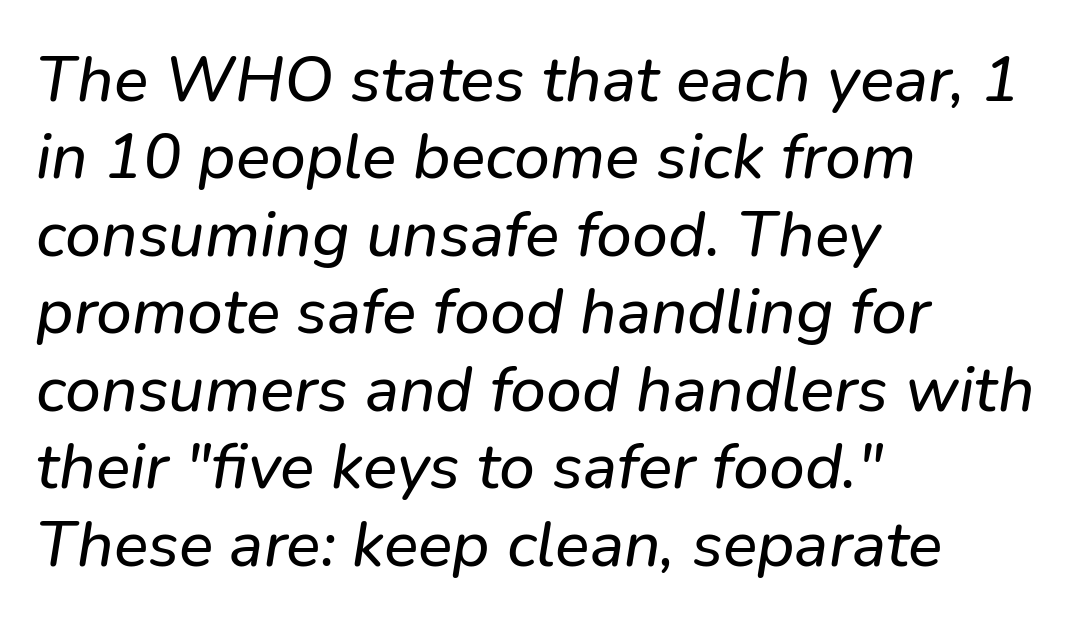
{"italic": "yes", "lean": "right", "slant_degrees": 9, "width": "normal", "stroke_contrast": "low", "x_height": "medium", "monospaced": "no", "underline": "no", "align": "left", "line_spacing_ratio": 1.21, "letter_spacing": "normal", "letter_spacing_em": 0.0, "glyph_px": 64}
